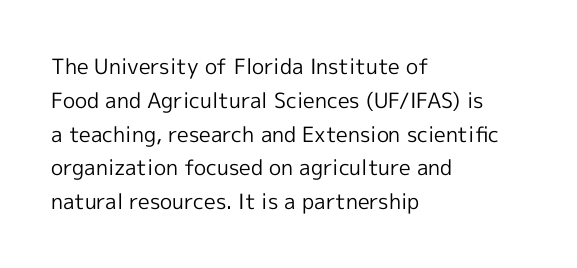
The lettering holds an erect, upright posture throughout. Compared with typical body copy, the letter spacing here is the same. In terms of leading, this rendering sits right in the middle. Descender tails drop into unmarked territory. Ink coverage per letter is moderate at most. One-word summary of the alignment: left.
